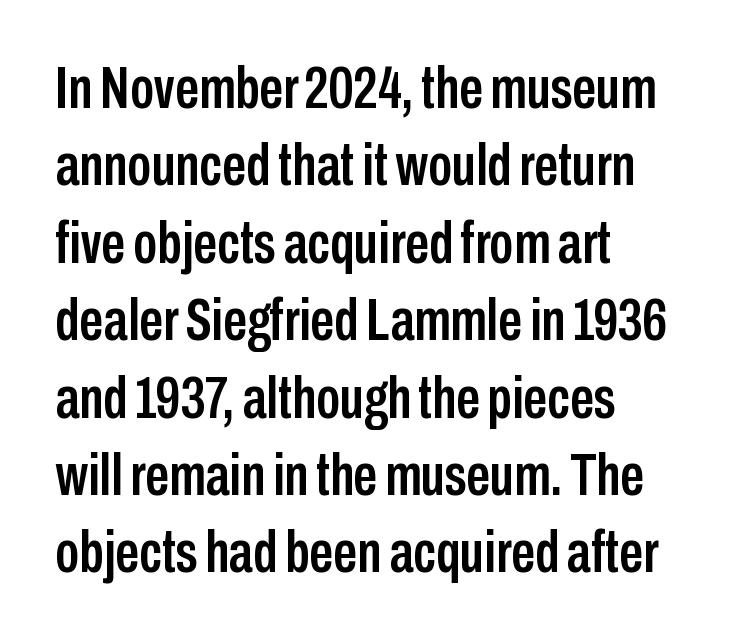
Descenders hang freely into open space. If you measured baseline to baseline, you'd find a middling distance. The letters stand upright; this is a roman face. Note the varied advance widths — an 'i' is clearly narrower than an 'm'. This sample uses plain, unmodified letter spacing.
